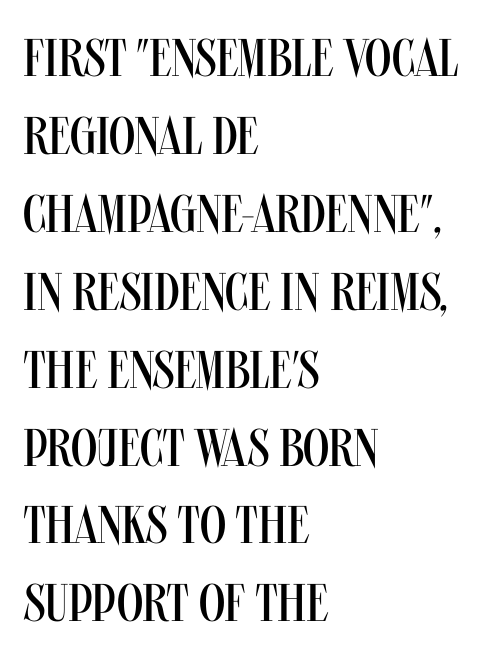
Q: Is the text bold? A: No.
Q: Is the text italic (slanted)? A: No, it is upright.
Q: Is the typeface a serif or a sans-serif typeface? A: Sans-serif.
Q: Is the text underlined? A: No.
Q: How is the paragraph aligned? A: Left-aligned.
Q: Is the spacing between letters normal or unusually wide? A: Normal.
Q: Is the spacing between lines tight, normal or loose? A: Normal.
Q: Width (condensed, normal, or wide)? A: Condensed.
Q: Stroke contrast? A: Medium.
Q: x-height? A: Large.
Q: Monospaced? A: No.
